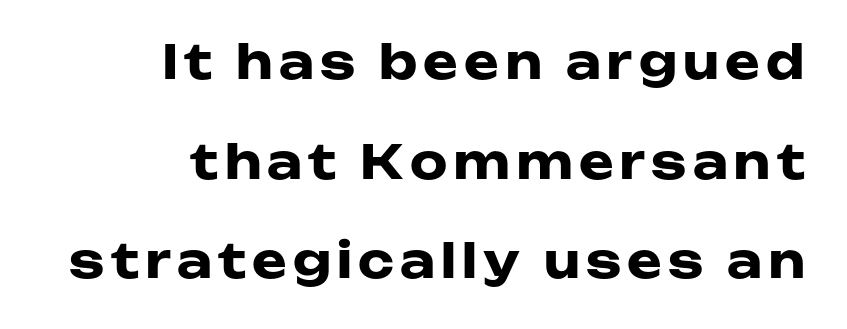
Q: Is the text bold? A: Yes.
Q: Is the text italic (slanted)? A: No, it is upright.
Q: Is the typeface a serif or a sans-serif typeface? A: Sans-serif.
Q: Is the text underlined? A: No.
Q: How is the paragraph aligned? A: Right-aligned.
Q: Is the spacing between lines tight, normal or loose? A: Loose.
Q: Width (condensed, normal, or wide)? A: Wide.
Q: Stroke contrast? A: Low.
Q: x-height? A: Medium.
Q: Monospaced? A: No.
